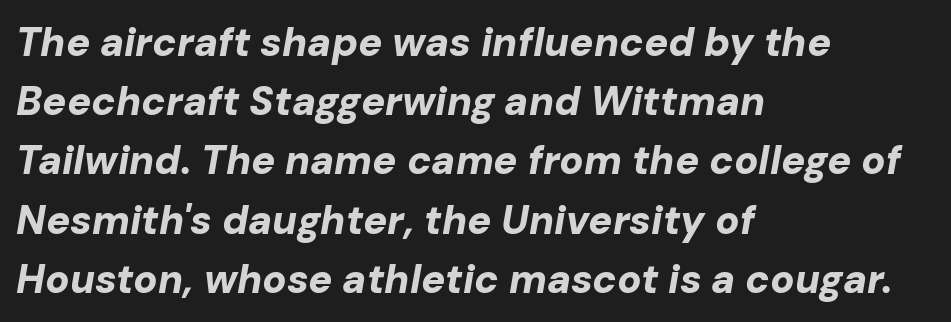
The paragraph shown leans on its left margin. Spacing verdict: proportional, widths tailored to each character. Words float on clear page, feet unadorned. Emphasis-style slanted type is in use. The leading is moderate, giving the passage an even texture.
